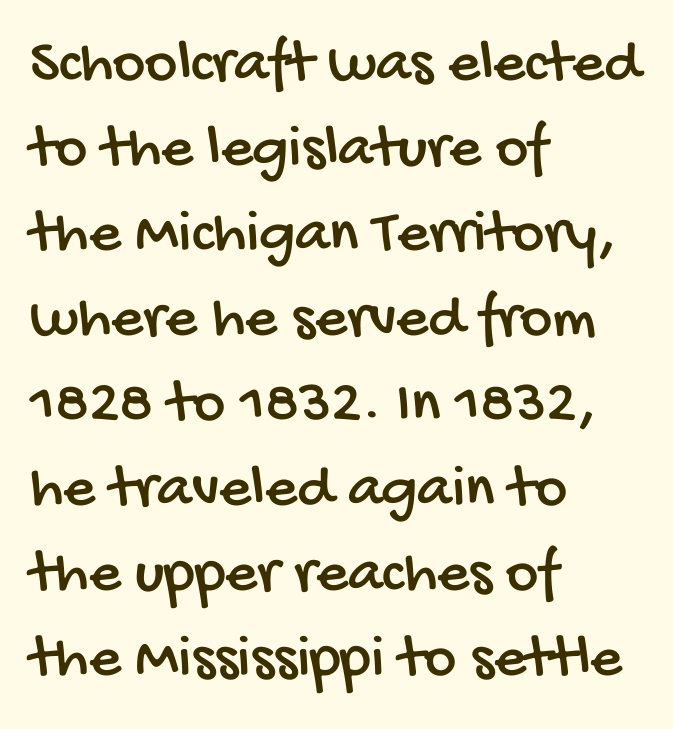
Interline gaps are of average width in this sample. In terms of letterform style, serifs are entirely absent. A classic flush-left, rag-right setting is used for this passage. Check the space under the baseline: it is left empty. Varying glyph widths throughout — classic text-font behaviour. Does extra space separate the letters? No, they use regular spacing.
